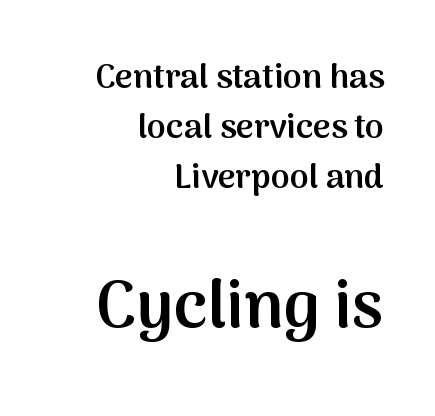
Q: Is the text bold? A: Semi-bold.
Q: Is the text italic (slanted)? A: No, it is upright.
Q: Is the typeface a serif or a sans-serif typeface? A: Sans-serif.
Q: Is the text underlined? A: No.
Q: How is the paragraph aligned? A: Right-aligned.
Q: Is the spacing between letters normal or unusually wide? A: Normal.
Q: Is the spacing between lines tight, normal or loose? A: Normal.
Q: Which block of text is set in a larger size, the first (top) or the second (bottom)? A: The second (bottom) one.
Q: Width (condensed, normal, or wide)? A: Normal.
Q: Stroke contrast? A: Medium.
Q: x-height? A: Medium.
Q: Monospaced? A: No.
